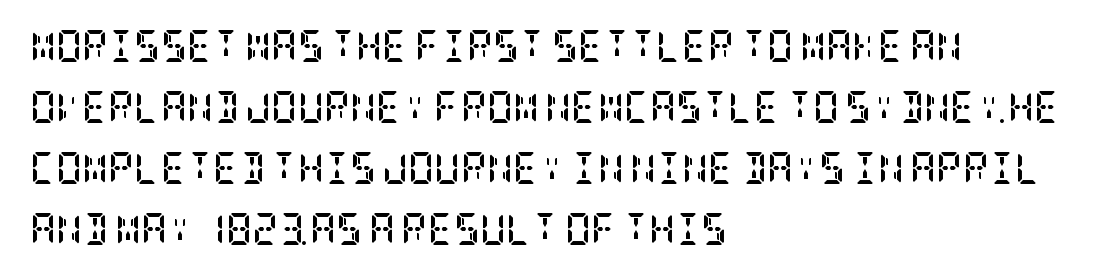
Is there any slant? The stems are plumb. A serif font was chosen for this passage. Descenders are the only things crossing below the line. Summary of weight: heavy, a full bold. Nobody touched the tracking dial on this one.
